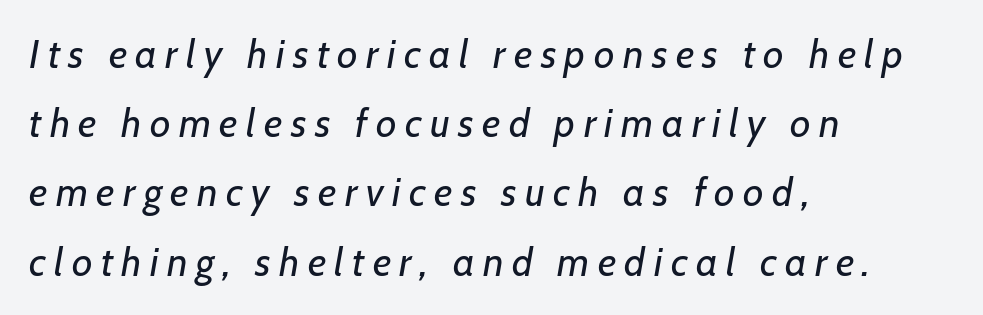
{"italic": "yes", "lean": "right", "slant_degrees": 7, "bold": "no", "weight": "regular", "width": "normal", "stroke_contrast": "low", "x_height": "medium", "monospaced": "no", "underline": "no", "align": "left", "line_spacing_ratio": 1.73, "letter_spacing": "wide", "letter_spacing_em": 0.21, "glyph_px": 40}
